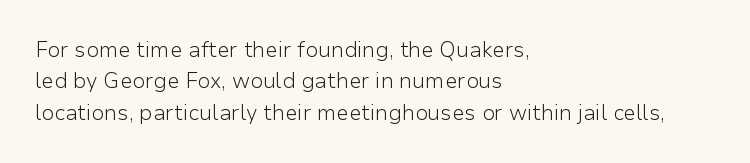
Q: Is the text bold? A: No.
Q: Is the text italic (slanted)? A: No, it is upright.
Q: Is the text underlined? A: No.
Q: How is the paragraph aligned? A: Left-aligned.
Q: Is the spacing between letters normal or unusually wide? A: Normal.
Q: Is the spacing between lines tight, normal or loose? A: Normal.
